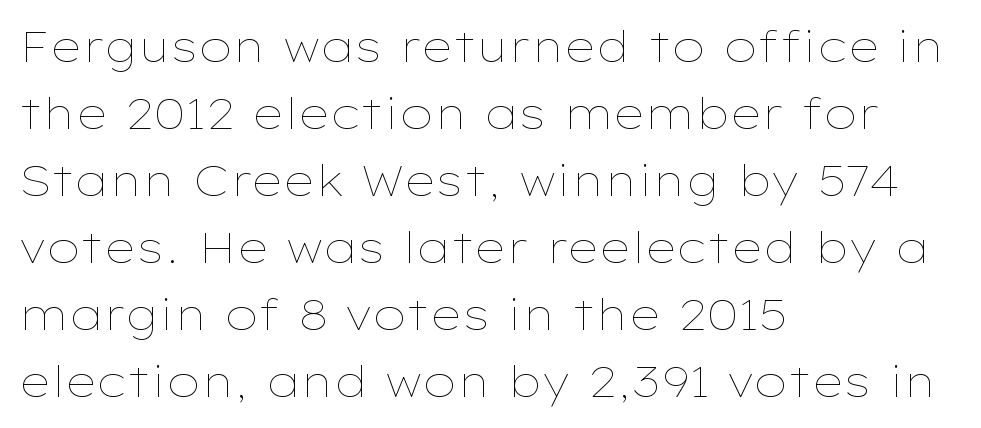
The image shows 43 px thin, wide type, upright; set left-aligned, normal line spacing (1.56x), normal letter spacing, not underlined; low stroke contrast and a medium x-height.
